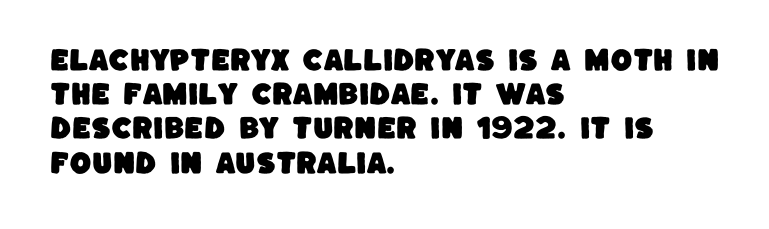
The image shows 25 px text type; set left-aligned, normal line spacing (1.37x), normal letter spacing, not underlined.
